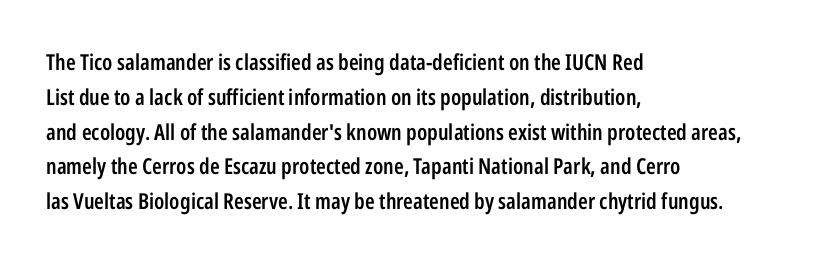
Q: Is the text bold? A: Semi-bold.
Q: Is the text italic (slanted)? A: No, it is upright.
Q: Is the text underlined? A: No.
Q: How is the paragraph aligned? A: Left-aligned.
Q: Is the spacing between letters normal or unusually wide? A: Normal.
Q: Is the spacing between lines tight, normal or loose? A: Normal.
